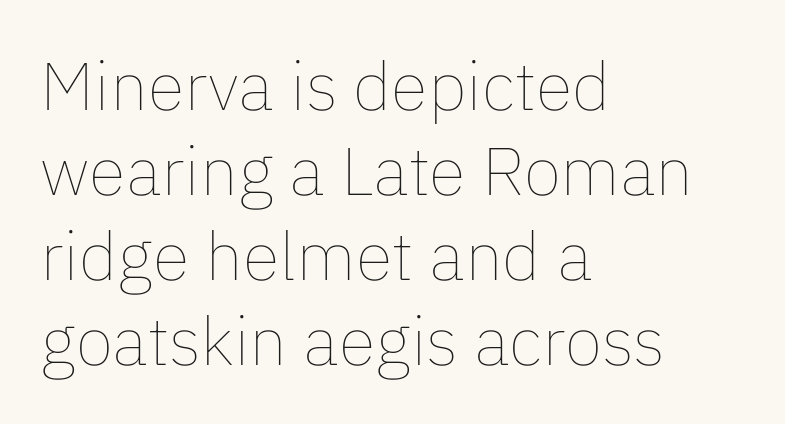
Q: Is the text bold? A: No.
Q: Is the text italic (slanted)? A: No, it is upright.
Q: Is the text underlined? A: No.
Q: How is the paragraph aligned? A: Left-aligned.
Q: Is the spacing between letters normal or unusually wide? A: Normal.
Q: Is the spacing between lines tight, normal or loose? A: Normal.
Q: Width (condensed, normal, or wide)? A: Normal.
Q: Stroke contrast? A: Low.
Q: x-height? A: Medium.
Q: Monospaced? A: No.
